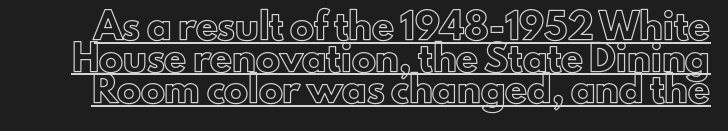
Vertical strokes here are truly vertical. This rendering features underlined lettering. Is there much room between lines? A standard amount, neither cramped nor airy. Nothing unusual about the tracking: characters are spaced as the font intends.
